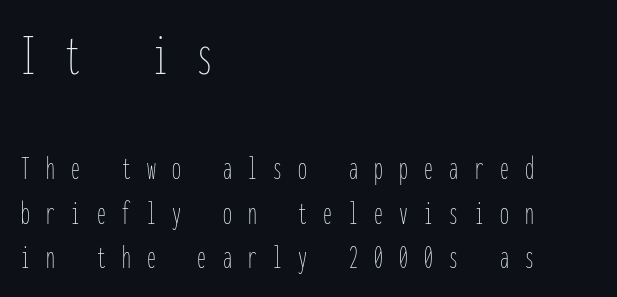
{"italic": "no", "bold": "no", "weight": "thin", "width": "condensed", "stroke_contrast": "low", "x_height": "medium", "monospaced": "yes", "underline": "no", "align": "left", "line_spacing": "normal", "line_spacing_ratio": 1.28, "letter_spacing": "wide", "letter_spacing_em": 0.47, "larger_block": "first", "size_ratio": 1.74, "glyph_px": 61}
